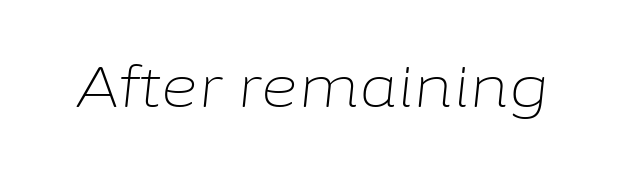
Weight: regular or lighter. The baseline area is clear. The face used here is rendered with its standard letterfit. Does the lettering tilt? It does — this is italic. The rendering uses natural spacing where letterforms have individual widths.
